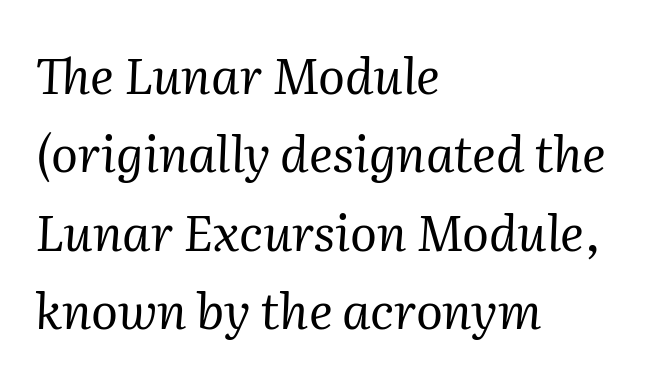
Standard letterfit; no display-style spreading of the glyphs. Letters rest on an invisible, unmarked baseline. Horizontal bands of white between lines are of average thickness. Old-style or modern, the face here clearly has serifs. Spacing verdict: proportional, widths tailored to each character. Which margin do the lines hug? The left one — the right edge is uneven.
